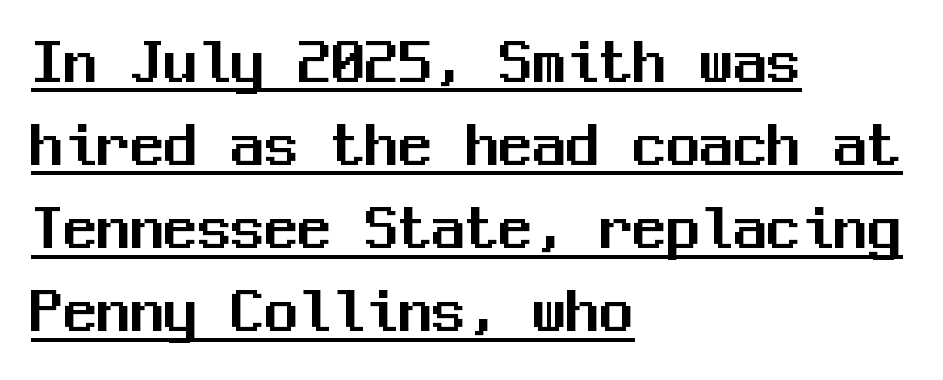
{"serif": "no", "italic": "no", "width": "normal", "stroke_contrast": "medium", "x_height": "medium", "monospaced": "yes", "underline": "yes", "align": "left", "line_spacing_ratio": 1.24, "letter_spacing": "normal", "letter_spacing_em": 0.0, "glyph_px": 67}
